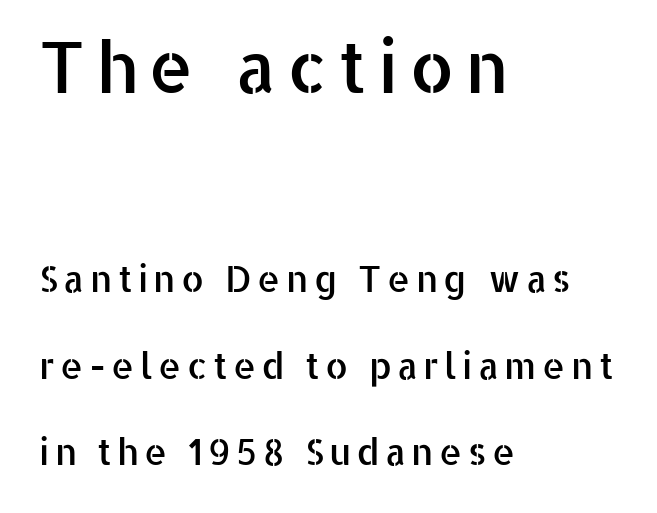
Q: Is the text italic (slanted)? A: No, it is upright.
Q: Is the typeface a serif or a sans-serif typeface? A: Sans-serif.
Q: Is the text underlined? A: No.
Q: How is the paragraph aligned? A: Left-aligned.
Q: Is the spacing between lines tight, normal or loose? A: Loose.
Q: Which block of text is set in a larger size, the first (top) or the second (bottom)? A: The first (top) one.
Q: Width (condensed, normal, or wide)? A: Normal.
Q: Stroke contrast? A: Low.
Q: x-height? A: Medium.
Q: Monospaced? A: No.
